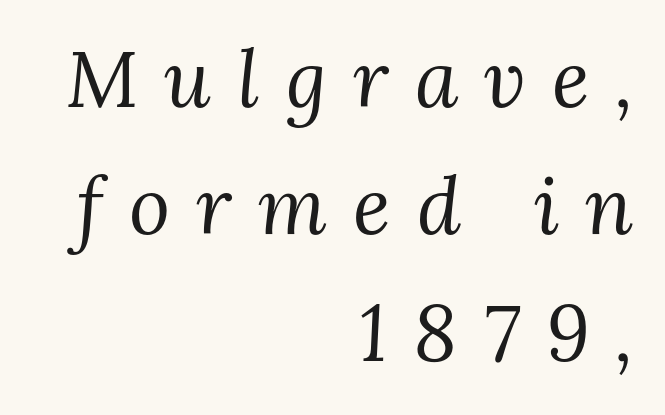
{"serif": "yes", "italic": "yes", "lean": "right", "slant_degrees": 3, "bold": "no", "weight": "regular", "width": "normal", "stroke_contrast": "medium", "x_height": "medium", "monospaced": "no", "underline": "no", "align": "right", "line_spacing": "normal", "line_spacing_ratio": 1.61, "letter_spacing": "wide", "letter_spacing_em": 0.33, "glyph_px": 79}
